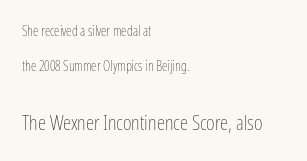
Q: Is the text bold? A: No.
Q: Is the text italic (slanted)? A: No, it is upright.
Q: Is the text underlined? A: No.
Q: How is the paragraph aligned? A: Left-aligned.
Q: Is the spacing between letters normal or unusually wide? A: Normal.
Q: Is the spacing between lines tight, normal or loose? A: Loose.
Q: Which block of text is set in a larger size, the first (top) or the second (bottom)? A: The second (bottom) one.
